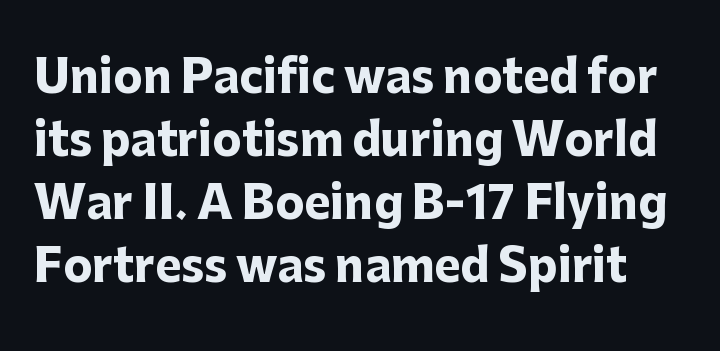
{"serif": "no", "italic": "no", "bold": "yes", "weight": "heavy", "width": "normal", "stroke_contrast": "low", "x_height": "medium", "monospaced": "no", "underline": "no", "line_spacing": "normal", "line_spacing_ratio": 1.43, "letter_spacing": "normal", "letter_spacing_em": 0.0, "glyph_px": 44}
